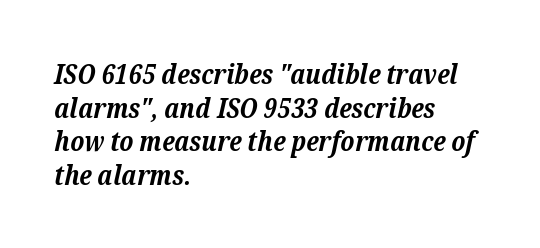
Short note: letters normally spaced. Only glyphs here, with clear space below each row. Horizontal alignment here is leftward, the default for most running prose. The glyphs have the mass of a bold cut. The rendering uses natural spacing where letterforms have individual widths.
